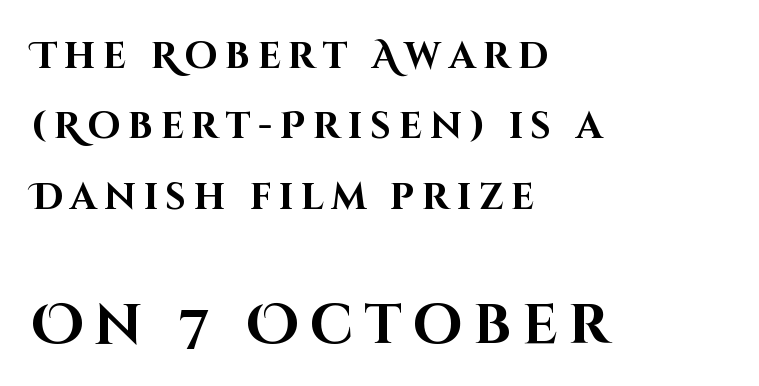
Regarding serifs, this sample does without them. Is the letter spacing exaggerated? Yes — the characters are pushed far apart. Each line starts at the same left margin while the right side varies. Strokes here are thick enough to call this a true bold. The passage shown is typed in a proportional face where columns would drift. The type sits square on the baseline with zero lean.
